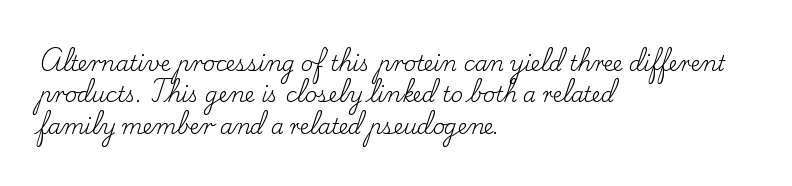
{"bold": "no", "underline": "no", "align": "left", "line_spacing": "normal", "line_spacing_ratio": 1.49, "letter_spacing": "normal", "letter_spacing_em": 0.0, "glyph_px": 21}
